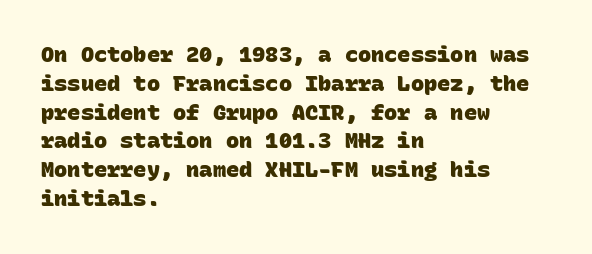
{"bold": "yes", "underline": "no", "align": "left", "line_spacing": "normal", "line_spacing_ratio": 1.31, "letter_spacing": "normal", "letter_spacing_em": 0.0, "glyph_px": 22}
